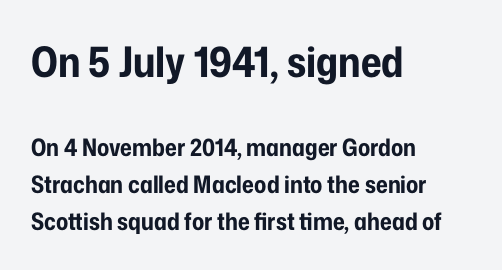
{"serif": "no", "italic": "no", "bold": "yes", "weight": "bold", "width": "condensed", "stroke_contrast": "low", "x_height": "medium", "monospaced": "no", "underline": "no", "align": "left", "line_spacing": "normal", "line_spacing_ratio": 1.54, "letter_spacing": "normal", "letter_spacing_em": 0.0, "larger_block": "first", "size_ratio": 1.75, "glyph_px": 42}
